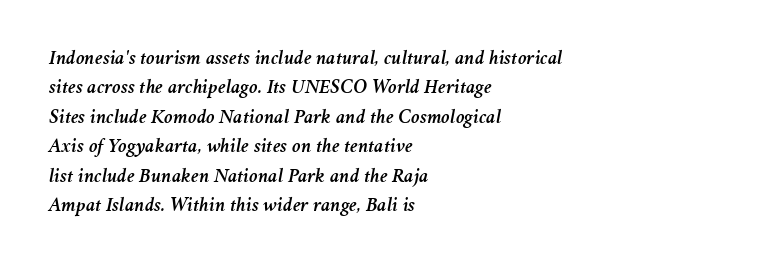
Q: Is the text italic (slanted)? A: Yes, it leans right by about 11 degrees.
Q: Is the text underlined? A: No.
Q: How is the paragraph aligned? A: Left-aligned.
Q: Is the spacing between letters normal or unusually wide? A: Normal.
Q: Is the spacing between lines tight, normal or loose? A: Normal.
